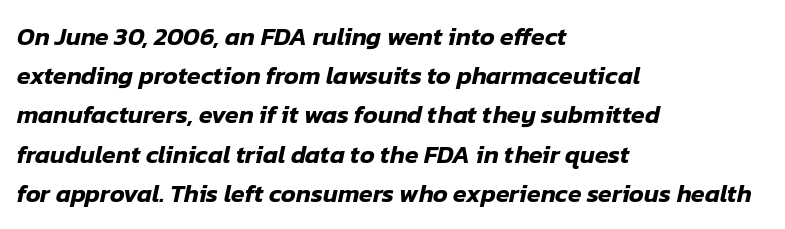
The image shows 25 px text type, italic (leaning right); set left-aligned, normal line spacing (1.57x), normal letter spacing, not underlined.
